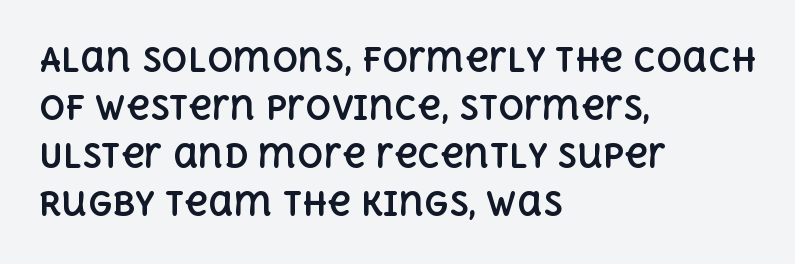
Short note: letters normally spaced. Lines of text with bare space underneath. Notice how the stems are strictly vertical — no italics here. Is the type bold? Yes — the strokes are clearly thick and heavy. The passage shown is typed in a proportional face where columns would drift. The line-height multiplier appears to be the usual default.
